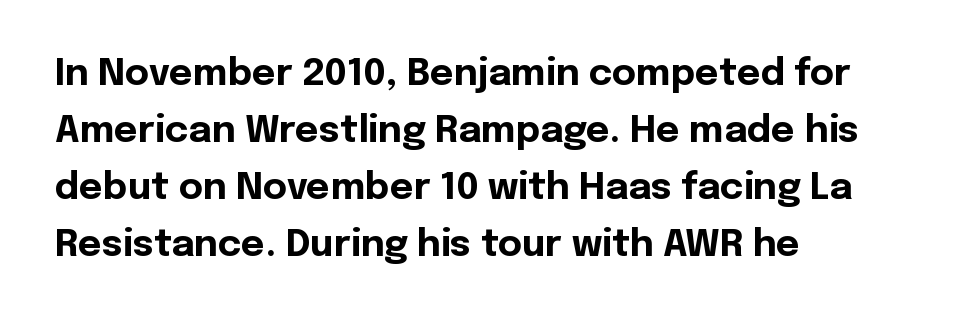
A typesetter would call this leading conventional body-copy spacing. Note the varied advance widths — an 'i' is clearly narrower than an 'm'. In terms of weight, the rendering is a true, heavy bold. Where is the straight margin? On the left. Nothing unusual about the tracking: characters are spaced as the font intends.
